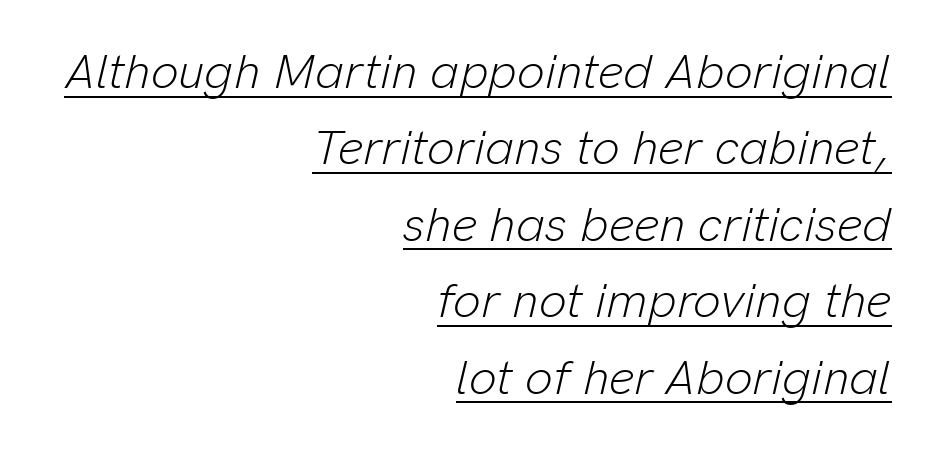
Q: Is the text bold? A: No.
Q: Is the text italic (slanted)? A: Yes, it leans right by about 13 degrees.
Q: Is the text underlined? A: Yes.
Q: How is the paragraph aligned? A: Right-aligned.
Q: Is the spacing between letters normal or unusually wide? A: Normal.
Q: Is the spacing between lines tight, normal or loose? A: Normal.
Q: Width (condensed, normal, or wide)? A: Normal.
Q: Stroke contrast? A: Low.
Q: x-height? A: Medium.
Q: Monospaced? A: No.
